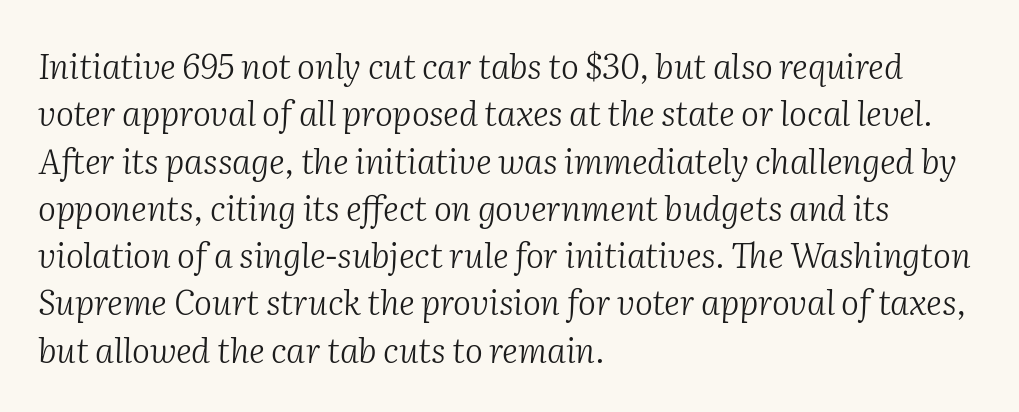
The image shows 34 px light serif type, italic (leaning right); set left-aligned, normal line spacing (1.39x), normal letter spacing, not underlined; medium stroke contrast and a medium x-height.
